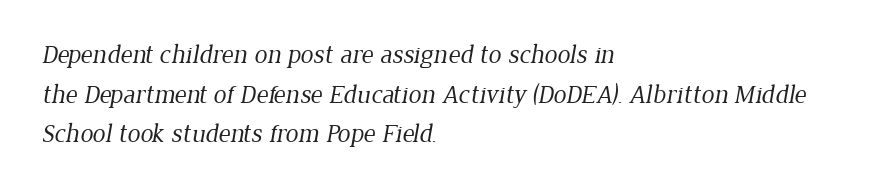
The image shows 26 px text type; set left-aligned, normal line spacing (1.52x), normal letter spacing, not underlined.
